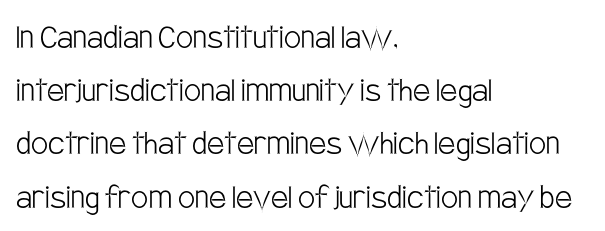
{"serif": "no", "italic": "no", "bold": "no", "weight": "light", "width": "condensed", "stroke_contrast": "low", "x_height": "large", "monospaced": "no", "underline": "no", "align": "left", "line_spacing": "normal", "line_spacing_ratio": 1.4, "letter_spacing": "normal", "letter_spacing_em": 0.0, "glyph_px": 38}
